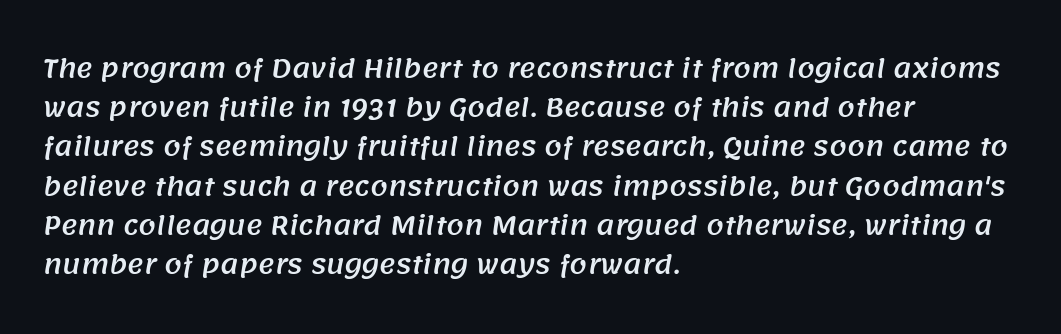
The lines are quadded left. Observe the ordinary spacing: letters are neighbours, not strangers. The string is rendered with underlining switched off. Each new line begins a customary step beneath the previous one.
